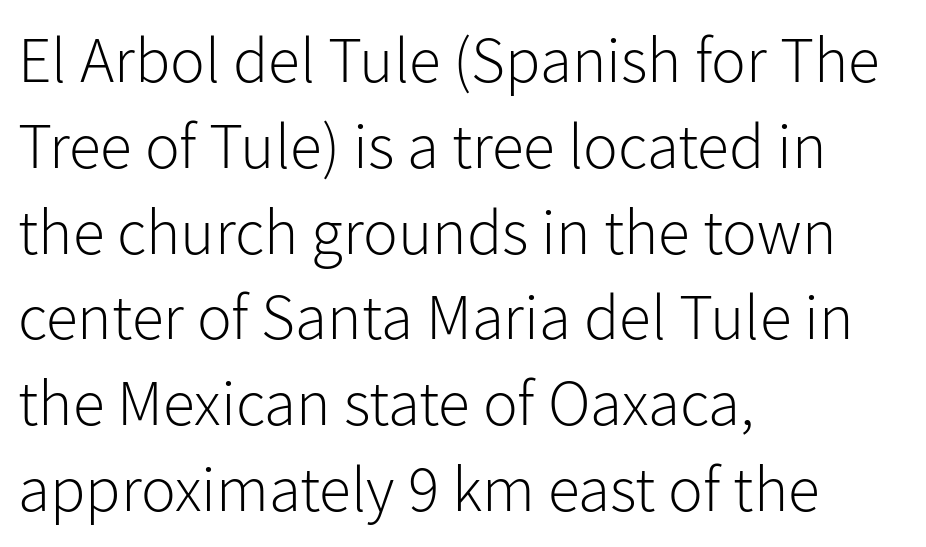
{"serif": "no", "italic": "no", "bold": "no", "weight": "light", "width": "normal", "stroke_contrast": "low", "x_height": "medium", "monospaced": "no", "underline": "no", "align": "left", "line_spacing": "normal", "line_spacing_ratio": 1.32, "letter_spacing": "normal", "letter_spacing_em": 0.0, "glyph_px": 65}
